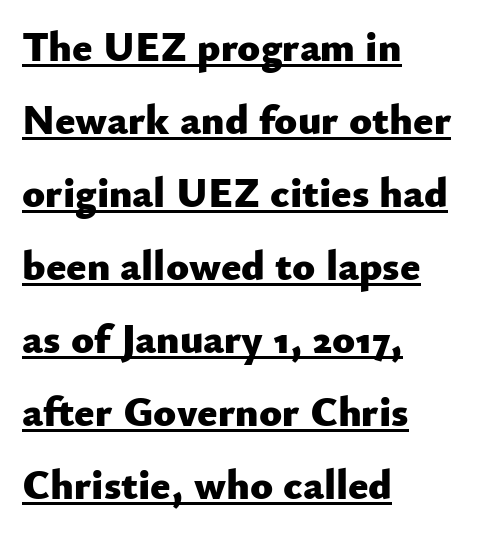
The image shows 42 px heavy sans-serif type, upright; set left-aligned, line spacing 1.74x, normal letter spacing, underlined; low stroke contrast and a small x-height.
